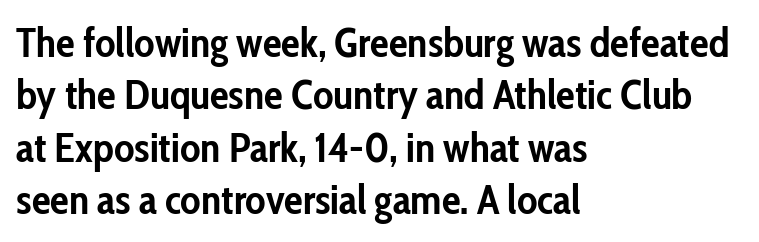
Stroke terminals: plain, sans-serif. The space between consecutive lines is moderate. This is the regular roman posture of the typeface. What weight is shown? A full bold with thick strokes.
